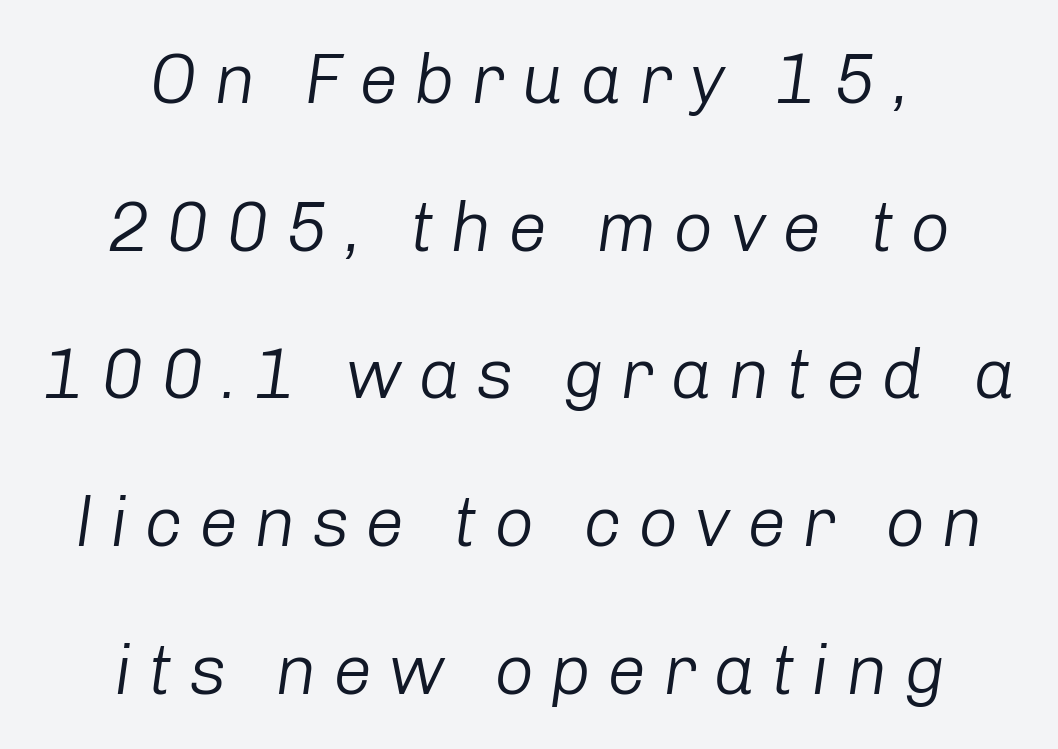
The rendering uses natural spacing where letterforms have individual widths. The line texture is sparse and dotted thanks to wide tracking. Is the type slanted? Yes — the strokes lean at a clear angle. What's the leading like? Stretched, with rows far apart. The letters look calm and open, with moderate or lighter stems.
